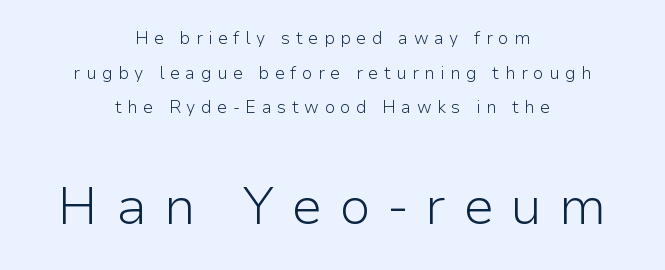
The image shows 52 px light sans-serif type, upright; set centered, loose line spacing (2.03x), unusually wide letter spacing (+0.32 em), not underlined; the second (bottom) block is 3.06x larger; low stroke contrast and a medium x-height.
